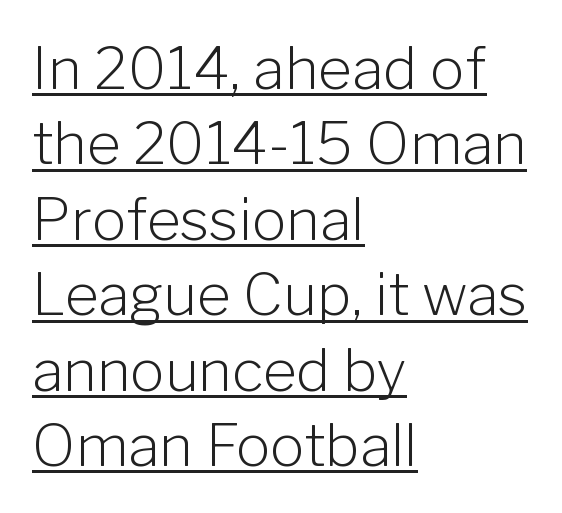
{"serif": "no", "italic": "no", "bold": "no", "weight": "light", "width": "normal", "stroke_contrast": "low", "x_height": "medium", "monospaced": "no", "underline": "yes", "align": "left", "line_spacing": "normal", "line_spacing_ratio": 1.3, "letter_spacing": "normal", "letter_spacing_em": 0.0, "glyph_px": 58}
